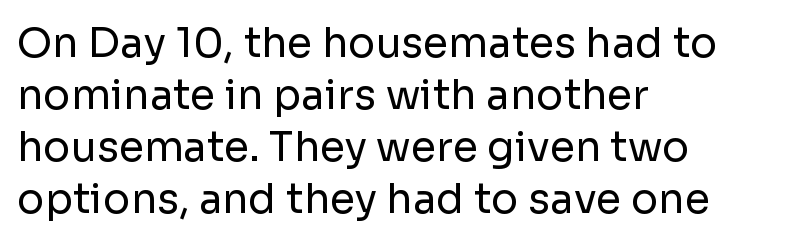
Unmarked baselines from the first word to the last. Students, note that the glyphs here touch the page at normal intervals. Ordinary non-slanted type is in use. A classic flush-left, rag-right setting is used for this passage. Do the characters align in a grid? No, the font is proportional. The face used here is a sans, in the tradition of grotesques and geometrics.
